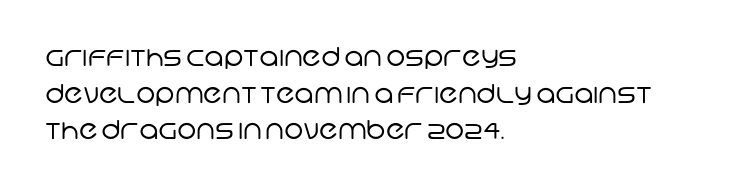
{"bold": "no", "underline": "no", "align": "left", "line_spacing": "normal", "line_spacing_ratio": 1.41, "letter_spacing": "normal", "letter_spacing_em": 0.0, "glyph_px": 26}
